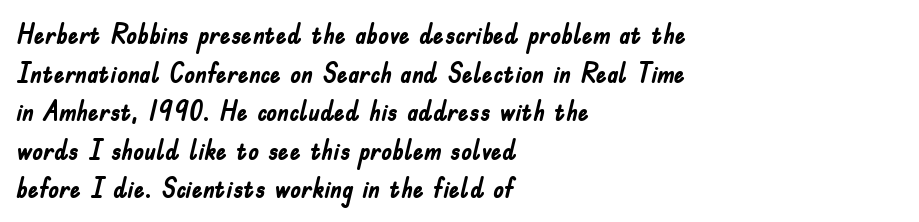
The image shows 27 px bold type; set left-aligned, normal line spacing (1.43x), normal letter spacing, not underlined.
